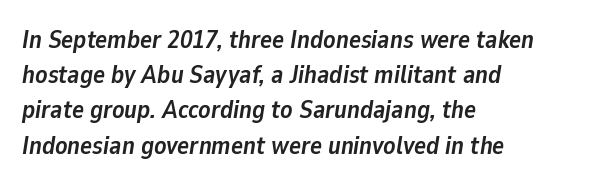
The image shows 25 px bold type, italic (leaning right); set left-aligned, normal line spacing (1.41x), normal letter spacing, not underlined.
